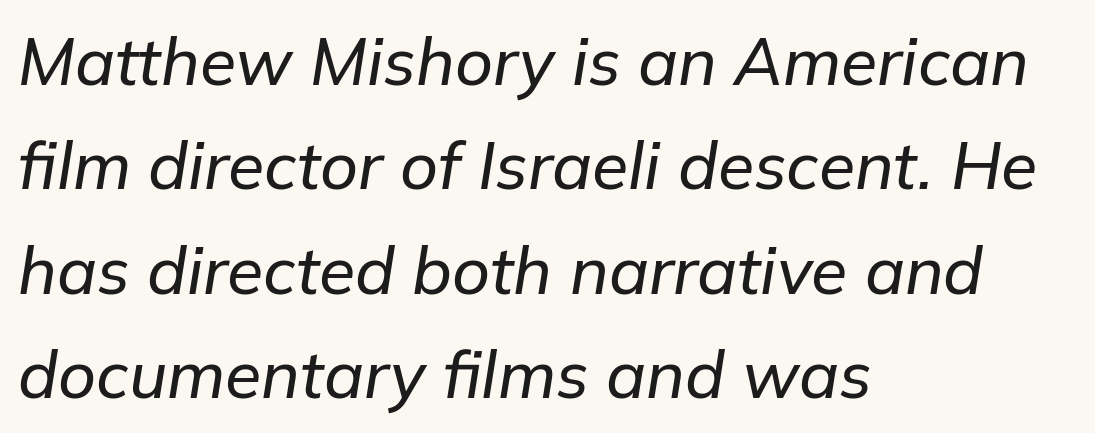
The compositor pushed each line to the left boundary. The line texture is even and compact thanks to regular tracking. The space beneath each line is pristine and unruled. The passage shown leans; its letterforms are oblique. Proportional: the letters do not fall into vertical columns.
